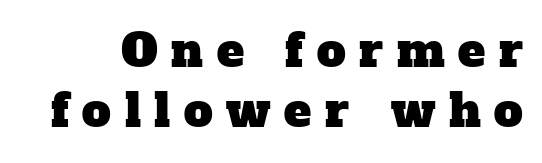
{"serif": "yes", "width": "normal", "stroke_contrast": "low", "x_height": "medium", "monospaced": "no", "underline": "no", "line_spacing": "normal", "line_spacing_ratio": 1.31, "letter_spacing": "wide", "letter_spacing_em": 0.3, "glyph_px": 46}
